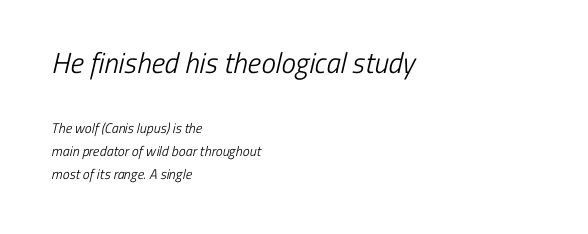
{"serif": "no", "bold": "no", "weight": "light", "width": "condensed", "stroke_contrast": "low", "x_height": "medium", "monospaced": "no", "underline": "no", "align": "left", "line_spacing": "normal", "line_spacing_ratio": 1.64, "letter_spacing": "normal", "letter_spacing_em": 0.0, "larger_block": "first", "size_ratio": 2.07, "glyph_px": 29}
